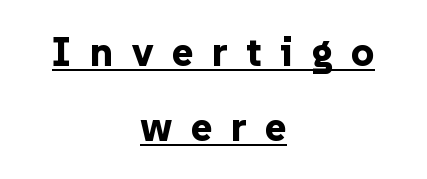
Here the designer chose a conventional face with non-uniform glyph widths. The typesetter chose a symmetrical, centered arrangement here. The font's upright variant was chosen for this text. I'd describe the lettering as bold — thick and assertive.
